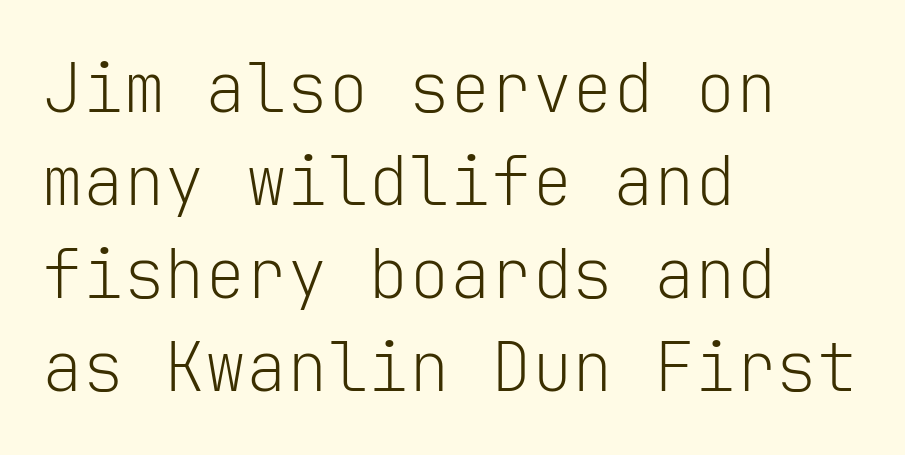
The image shows 68 px light sans-serif type, upright, monospaced; set left-aligned, normal line spacing (1.37x), normal letter spacing, not underlined; low stroke contrast and a medium x-height.
